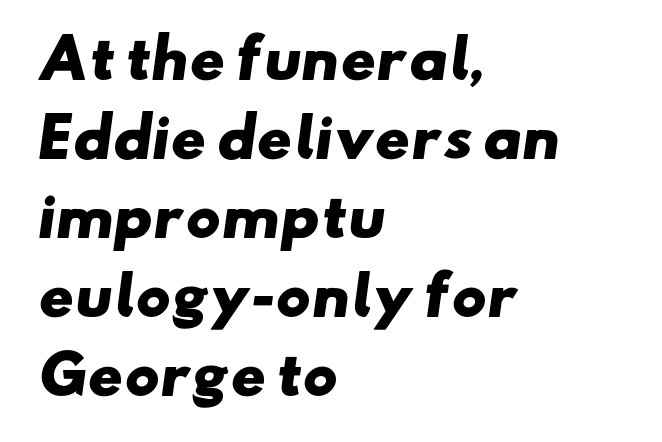
{"serif": "no", "bold": "yes", "weight": "heavy", "width": "wide", "stroke_contrast": "low", "x_height": "small", "monospaced": "no", "underline": "no", "align": "left", "line_spacing": "normal", "line_spacing_ratio": 1.49, "letter_spacing": "normal", "letter_spacing_em": 0.0, "glyph_px": 53}
